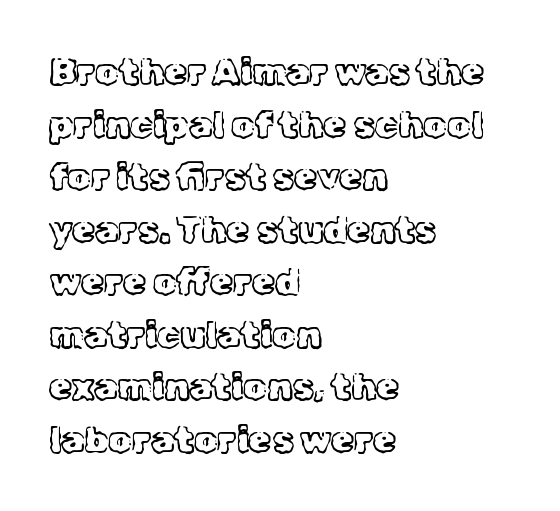
These lines are composed in type with serifs. These glyphs show unthickened strokes, regular width or finer. Casual observation: everything's shoved over to the left. The letters sit at their default tracking, neither squeezed nor spread. The vertical gap from one line to the next is medium. Each letter keeps its own natural width here, so spacing adapts to shape.
